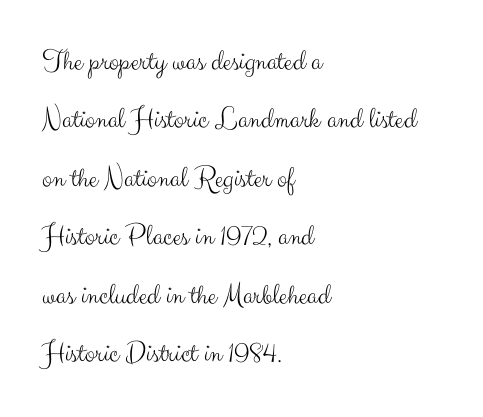
{"serif": "no", "bold": "no", "weight": "light", "width": "normal", "stroke_contrast": "medium", "x_height": "small", "monospaced": "no", "underline": "no", "align": "left", "line_spacing": "loose", "line_spacing_ratio": 1.95, "letter_spacing": "normal", "letter_spacing_em": 0.0, "glyph_px": 30}
